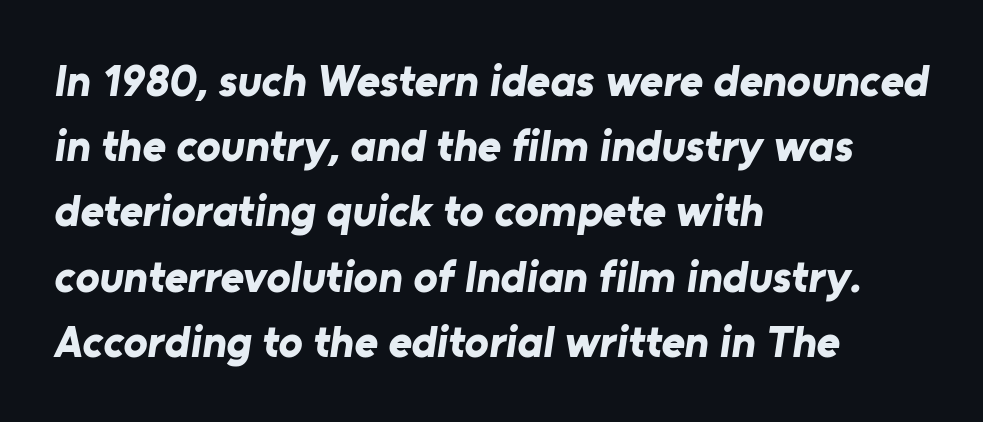
Honestly, the row spacing looks completely unremarkable. Teacher's note: observe the even left margin — that is flush-left alignment. Chunky letters — that's bold for sure. The glyphs in this specimen are sans serif. Short note: letters normally spaced. Looks like regular typesetting: each glyph gets only the width it needs.
